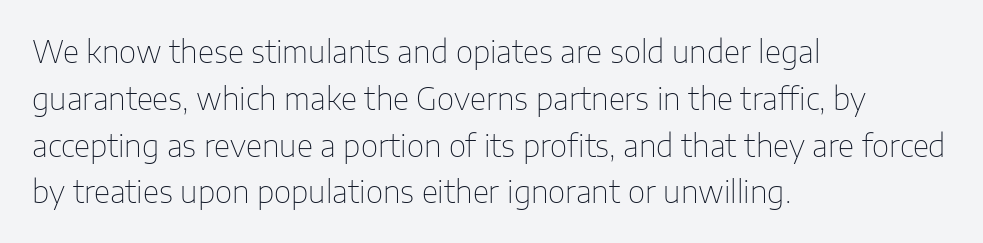
The image shows 30 px thin sans-serif type, upright; set left-aligned, normal line spacing (1.56x), normal letter spacing, not underlined; low stroke contrast and a medium x-height.
